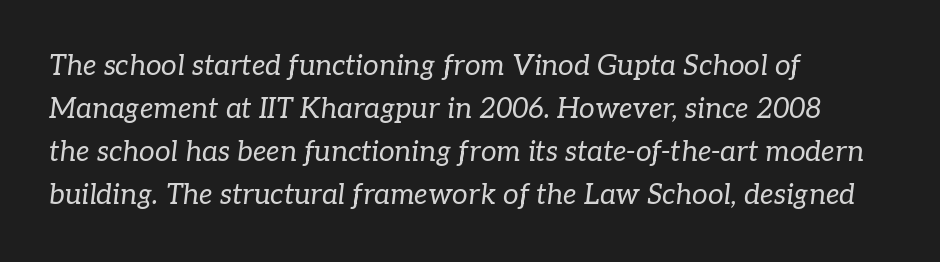
{"serif": "yes", "italic": "yes", "lean": "right", "slant_degrees": 7, "bold": "no", "weight": "regular", "width": "normal", "stroke_contrast": "low", "x_height": "medium", "monospaced": "no", "underline": "no", "align": "left", "line_spacing": "normal", "line_spacing_ratio": 1.53, "letter_spacing": "normal", "letter_spacing_em": 0.0, "glyph_px": 28}
